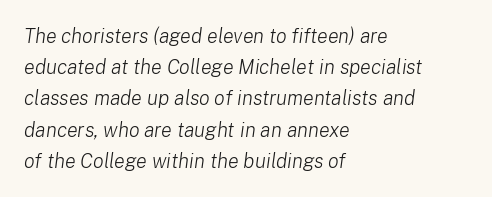
The image shows 20 px text type, italic (leaning right); set left-aligned, normal line spacing (1.56x), normal letter spacing, not underlined.
